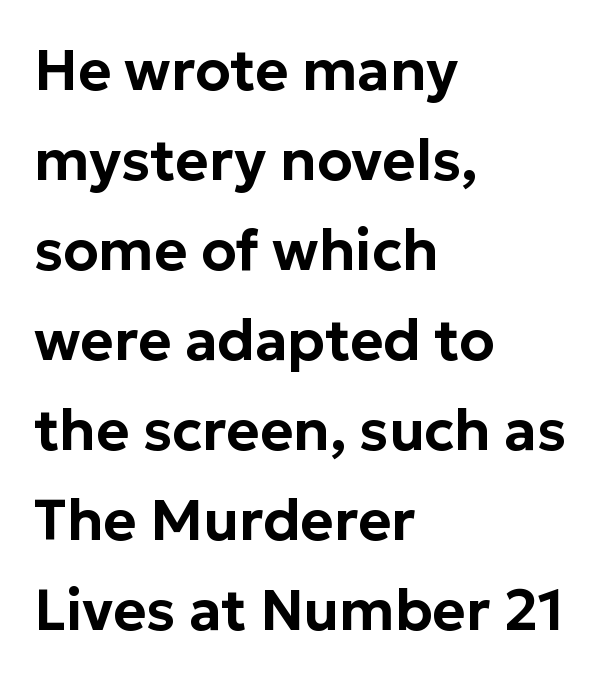
{"serif": "no", "italic": "no", "width": "normal", "stroke_contrast": "low", "x_height": "medium", "monospaced": "no", "underline": "no", "align": "left", "line_spacing": "normal", "line_spacing_ratio": 1.58, "letter_spacing": "normal", "letter_spacing_em": 0.0, "glyph_px": 57}
